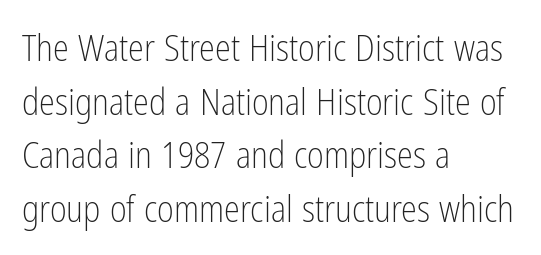
{"serif": "no", "italic": "no", "bold": "no", "weight": "light", "width": "condensed", "stroke_contrast": "low", "x_height": "medium", "monospaced": "no", "underline": "no", "align": "left", "line_spacing": "normal", "line_spacing_ratio": 1.49, "letter_spacing": "normal", "letter_spacing_em": 0.0, "glyph_px": 36}
